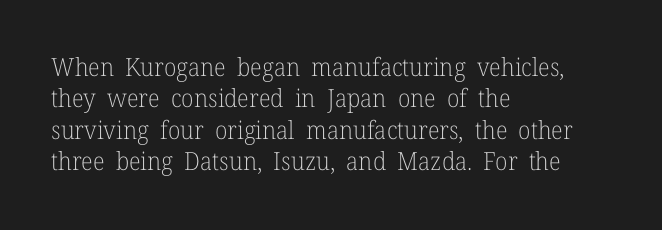
The image shows 25 px text type, upright; set left-aligned, normal line spacing (1.26x), normal letter spacing, not underlined.
